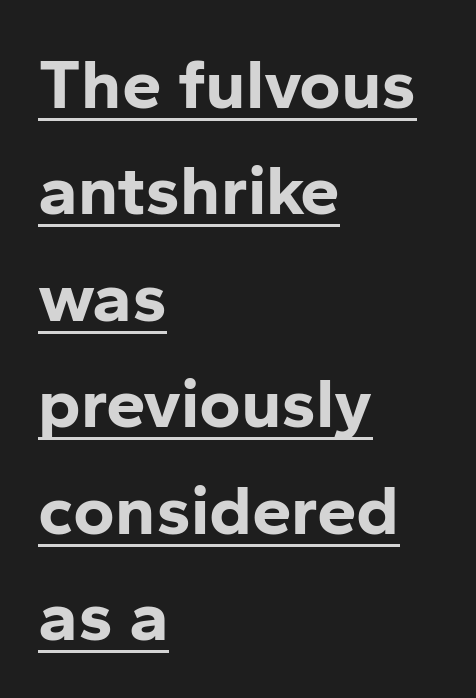
The image shows 71 px bold sans-serif type, upright; set left-aligned, normal line spacing (1.5x), normal letter spacing, underlined; low stroke contrast and a medium x-height.
